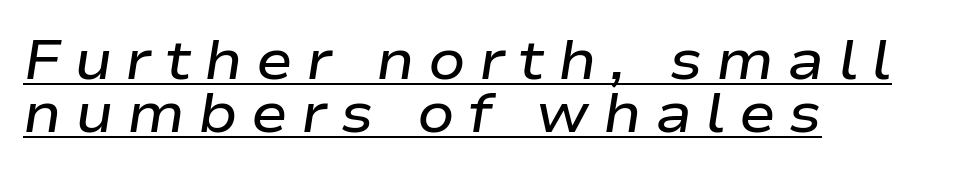
{"italic": "yes", "lean": "right", "slant_degrees": 9, "bold": "semi", "weight": "semibold", "width": "wide", "stroke_contrast": "low", "x_height": "medium", "monospaced": "no", "underline": "yes", "align": "left", "line_spacing": "tight", "line_spacing_ratio": 0.96, "letter_spacing": "wide", "letter_spacing_em": 0.24, "glyph_px": 55}
